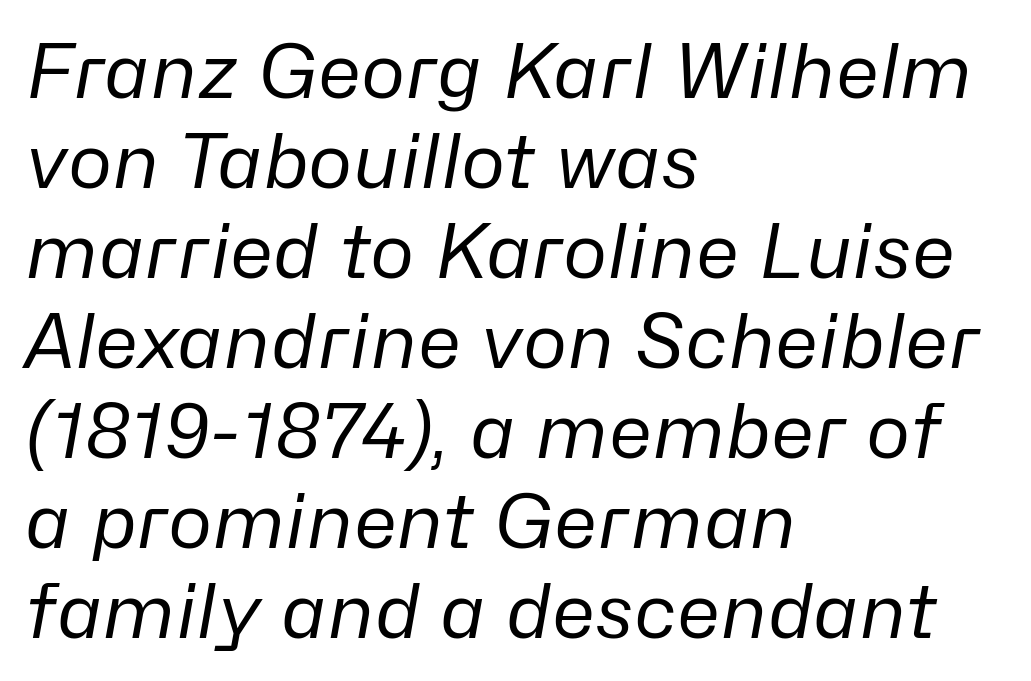
The letterforms sit shoulder to shoulder at normal distance. This rendering uses left alignment, leaving the right contour irregular. Stems here are at most as thick as an everyday book face. Characters are canted at an angle relative to the baseline's perpendicular. This rendering features lettering with no underline. Do the characters align in a grid? No, the font is proportional.
